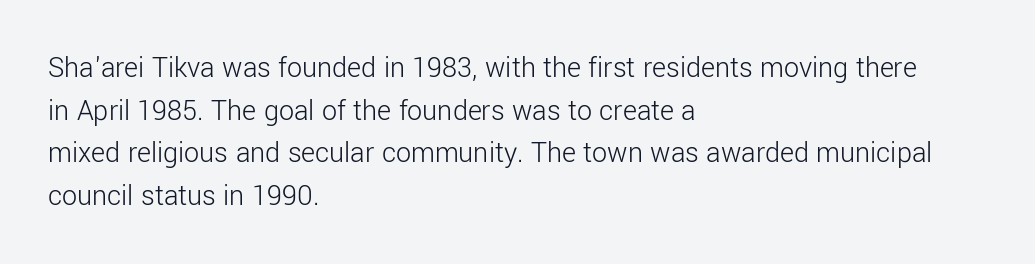
{"serif": "no", "italic": "no", "bold": "no", "weight": "light", "width": "normal", "stroke_contrast": "low", "x_height": "medium", "monospaced": "no", "underline": "no", "align": "left", "line_spacing": "normal", "line_spacing_ratio": 1.42, "letter_spacing": "normal", "letter_spacing_em": 0.0, "glyph_px": 30}
